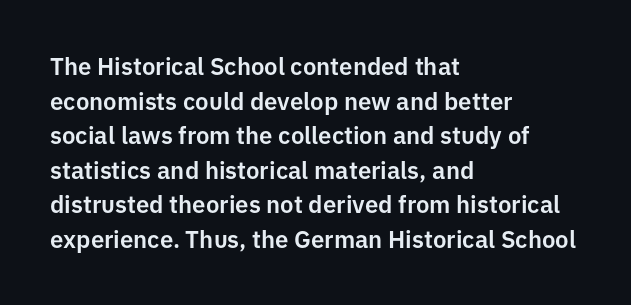
The compositor pushed each line to the left boundary. Compared with typical paragraphs, the rows here are spaced about the same. Here the glyphs are tracked normally, forming tight word shapes. Check the space under the baseline: it is left empty. You can tell it's not italic because the verticals are truly vertical.
